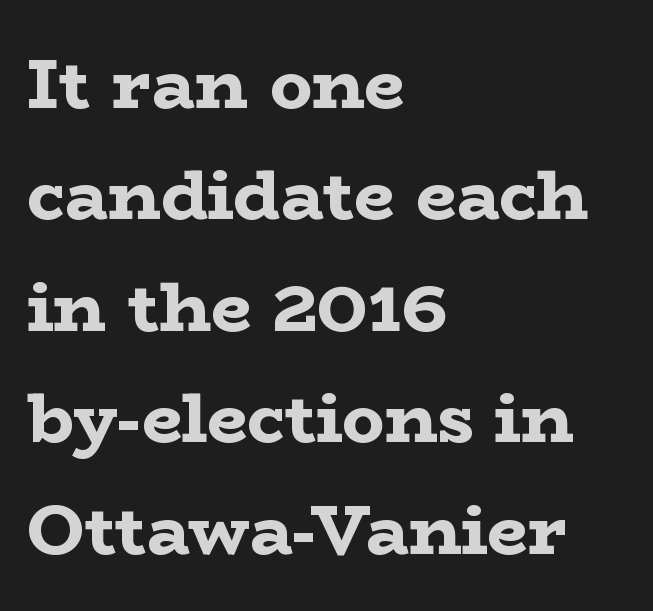
{"serif": "yes", "italic": "no", "bold": "yes", "weight": "bold", "width": "wide", "stroke_contrast": "low", "x_height": "medium", "monospaced": "no", "underline": "no", "align": "left", "line_spacing": "normal", "line_spacing_ratio": 1.57, "letter_spacing": "normal", "letter_spacing_em": 0.0, "glyph_px": 71}
